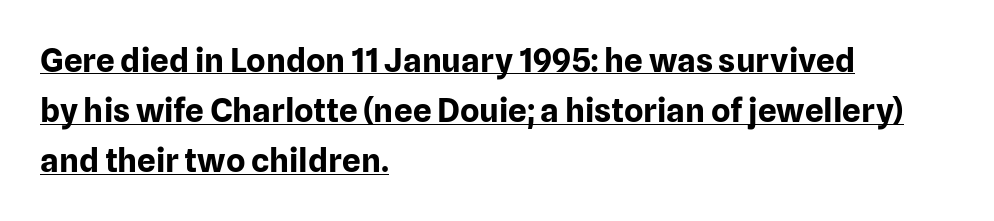
Q: Is the text bold? A: Yes.
Q: Is the text italic (slanted)? A: No, it is upright.
Q: Is the typeface a serif or a sans-serif typeface? A: Sans-serif.
Q: Is the text underlined? A: Yes.
Q: How is the paragraph aligned? A: Left-aligned.
Q: Is the spacing between letters normal or unusually wide? A: Normal.
Q: Is the spacing between lines tight, normal or loose? A: Normal.
Q: Width (condensed, normal, or wide)? A: Normal.
Q: Stroke contrast? A: Low.
Q: x-height? A: Medium.
Q: Monospaced? A: No.
